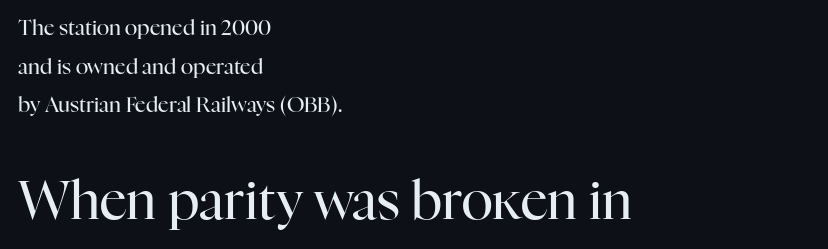
Q: Is the text bold? A: No.
Q: Is the text italic (slanted)? A: No, it is upright.
Q: Is the typeface a serif or a sans-serif typeface? A: Serif.
Q: Is the text underlined? A: No.
Q: How is the paragraph aligned? A: Left-aligned.
Q: Is the spacing between letters normal or unusually wide? A: Normal.
Q: Which block of text is set in a larger size, the first (top) or the second (bottom)? A: The second (bottom) one.
Q: Width (condensed, normal, or wide)? A: Normal.
Q: Stroke contrast? A: High.
Q: x-height? A: Medium.
Q: Monospaced? A: No.
